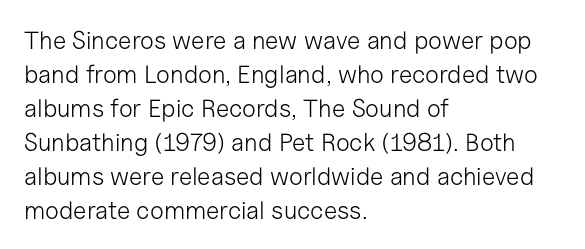
A normal amount of white space separates one row of letters from the next. Honestly, the letter spacing is just normal — you wouldn't notice it. The font's upright variant was chosen for this text. Is this a heavy cut? Hardly; it is regular or lighter. Caption: multi-line text, flush left, ragged right.
